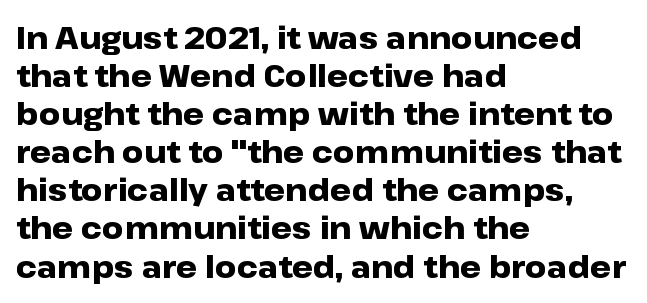
{"serif": "no", "italic": "no", "bold": "yes", "weight": "heavy", "width": "wide", "stroke_contrast": "low", "x_height": "medium", "monospaced": "no", "underline": "no", "align": "left", "line_spacing": "normal", "line_spacing_ratio": 1.27, "letter_spacing": "normal", "letter_spacing_em": 0.0, "glyph_px": 30}
